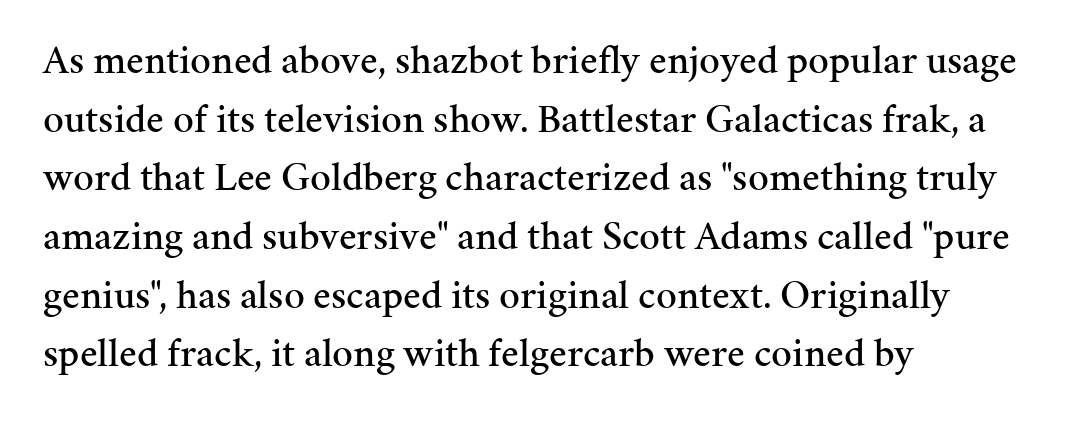
{"serif": "yes", "italic": "no", "width": "normal", "stroke_contrast": "medium", "x_height": "medium", "monospaced": "no", "underline": "no", "align": "left", "line_spacing": "normal", "line_spacing_ratio": 1.43, "letter_spacing": "normal", "letter_spacing_em": 0.0, "glyph_px": 41}
